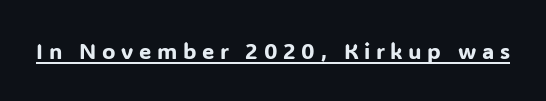
Q: Is the text italic (slanted)? A: No, it is upright.
Q: Is the text underlined? A: Yes.
Q: Is the spacing between letters normal or unusually wide? A: Unusually wide.
